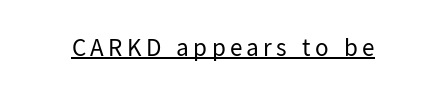
Stems here are at most as thick as an everyday book face. The specimen reads as upright at a glance. Underlining? Definitely there.
